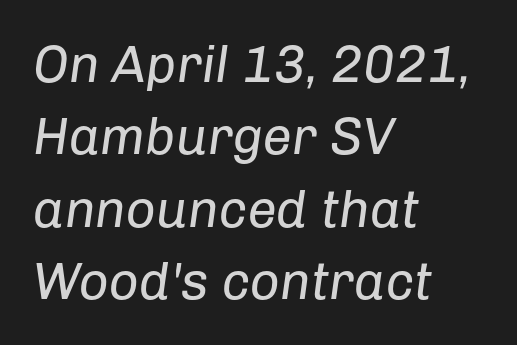
{"italic": "yes", "lean": "right", "slant_degrees": 8, "bold": "no", "weight": "regular", "width": "normal", "stroke_contrast": "low", "x_height": "medium", "monospaced": "no", "underline": "no", "align": "left", "line_spacing": "normal", "line_spacing_ratio": 1.39, "letter_spacing": "normal", "letter_spacing_em": 0.0, "glyph_px": 52}
